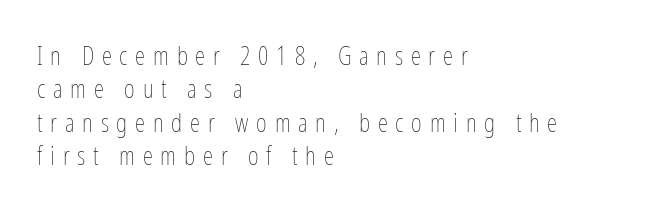
{"italic": "no", "bold": "no", "underline": "no", "align": "left", "line_spacing": "normal", "line_spacing_ratio": 1.28, "letter_spacing": "wide", "letter_spacing_em": 0.3, "glyph_px": 26}
